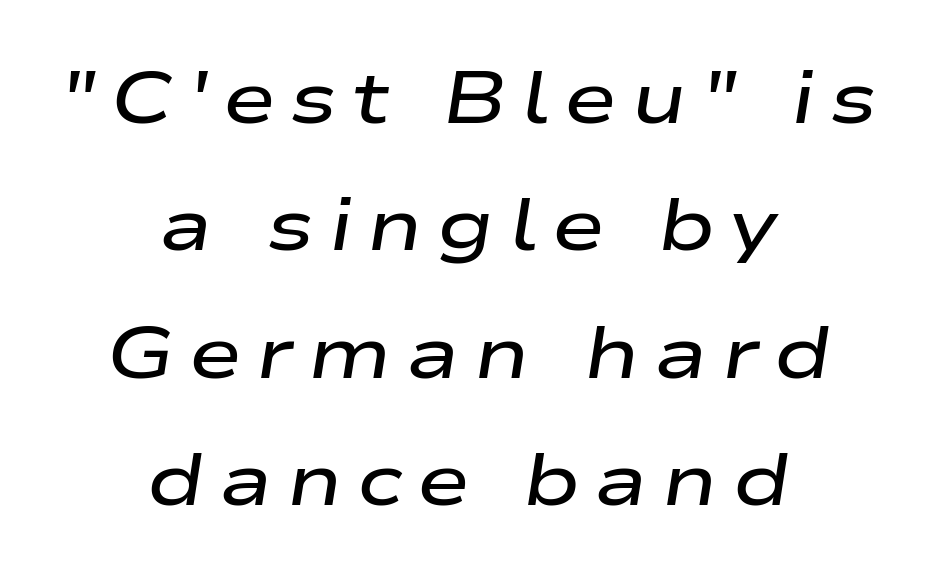
The image shows 72 px semibold, wide type, italic (leaning right); set centered, line spacing 1.77x, unusually wide letter spacing (+0.2 em), not underlined; low stroke contrast and a medium x-height.
